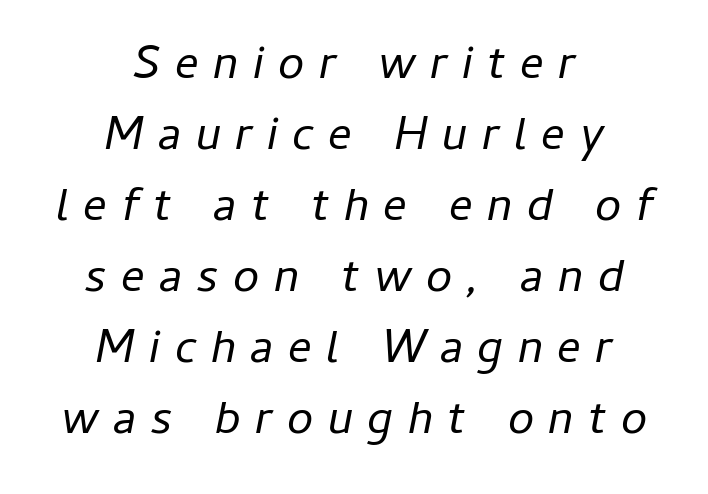
Q: Is the text bold? A: No.
Q: Is the text italic (slanted)? A: Yes, it leans right by about 11 degrees.
Q: Is the text underlined? A: No.
Q: How is the paragraph aligned? A: Centered.
Q: Is the spacing between letters normal or unusually wide? A: Unusually wide.
Q: Is the spacing between lines tight, normal or loose? A: Normal.
Q: Width (condensed, normal, or wide)? A: Normal.
Q: Stroke contrast? A: Low.
Q: x-height? A: Medium.
Q: Monospaced? A: No.
